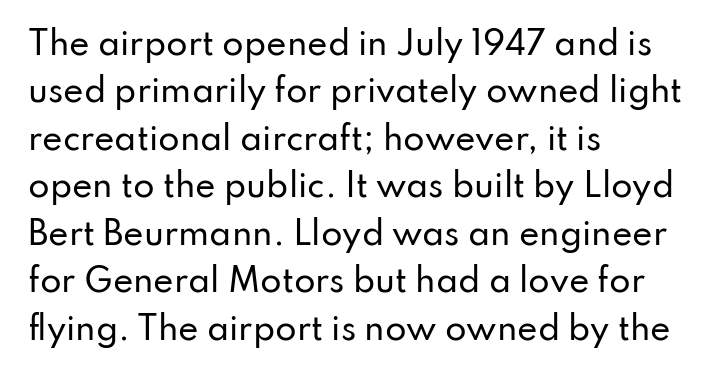
Layout note: lines flush left. A typesetter would call this leading conventional body-copy spacing. This sample has the flowing, uneven cadence of proportional lettering. The zone under the glyphs is completely vacant. A typesetter would mark this as roman, not italic.
